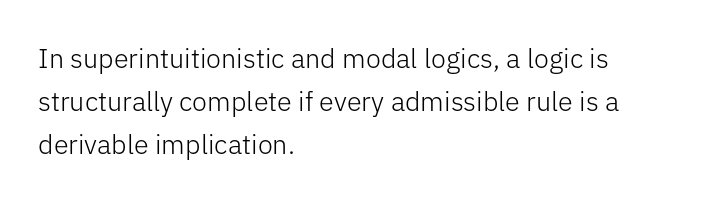
{"italic": "no", "bold": "no", "underline": "no", "align": "left", "line_spacing": "normal", "line_spacing_ratio": 1.6, "letter_spacing": "normal", "letter_spacing_em": 0.0, "glyph_px": 27}
